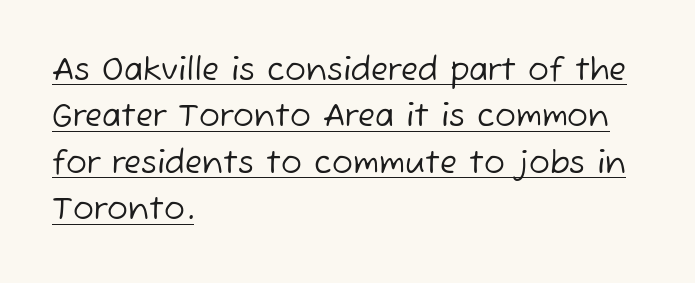
The image shows 31 px regular-weight sans-serif type; set left-aligned, normal line spacing (1.5x), normal letter spacing, underlined; low stroke contrast and a medium x-height.
